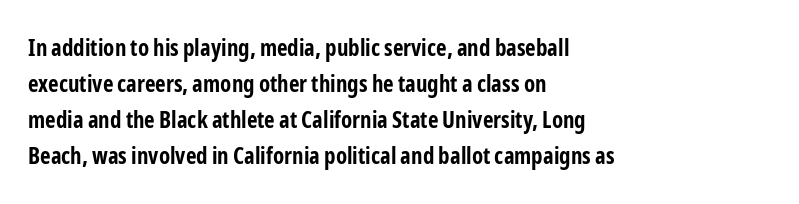
{"italic": "no", "bold": "yes", "underline": "no", "align": "left", "line_spacing": "normal", "line_spacing_ratio": 1.57, "letter_spacing": "normal", "letter_spacing_em": 0.0, "glyph_px": 23}
